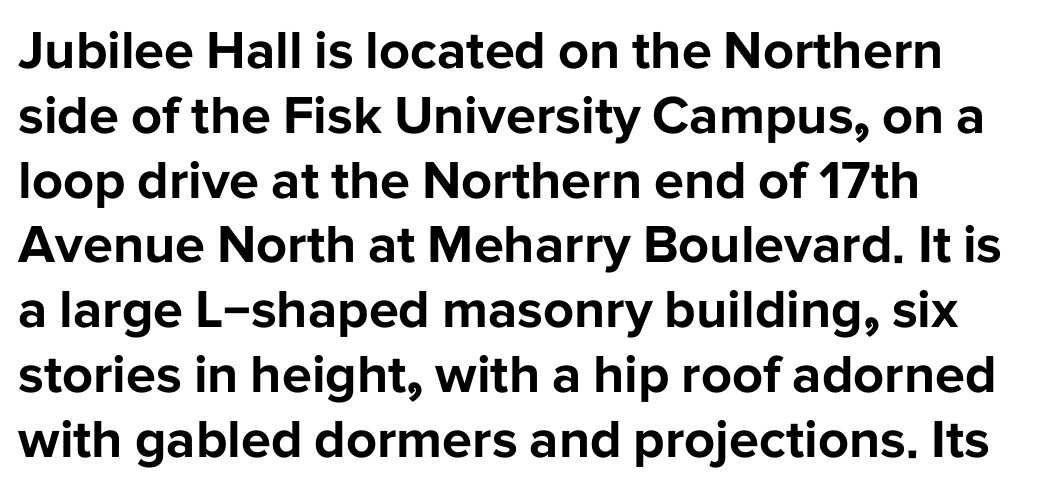
{"serif": "no", "italic": "no", "bold": "yes", "weight": "bold", "width": "normal", "stroke_contrast": "low", "x_height": "medium", "monospaced": "no", "underline": "no", "align": "left", "line_spacing_ratio": 1.2, "letter_spacing": "normal", "letter_spacing_em": 0.0, "glyph_px": 54}
